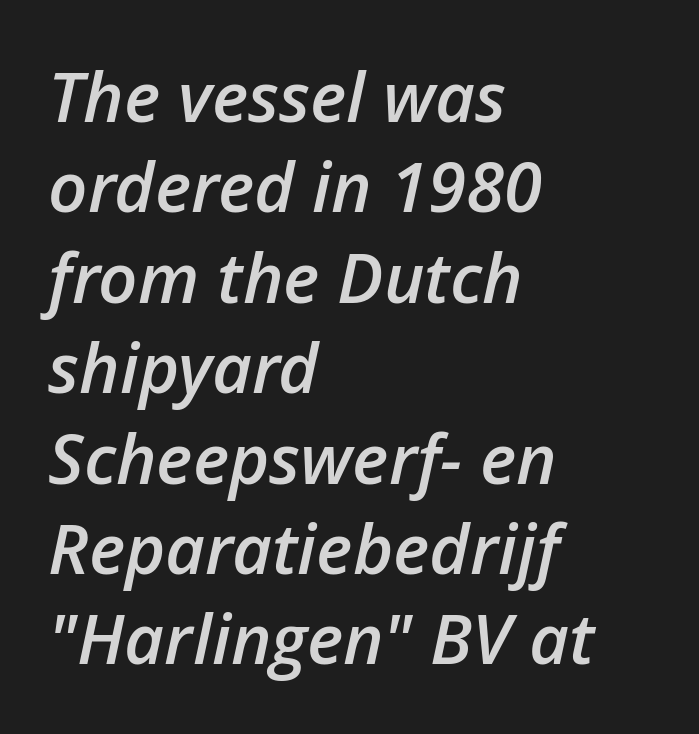
The image shows 69 px semibold type, italic (leaning right); set left-aligned, normal line spacing (1.31x), normal letter spacing, not underlined; low stroke contrast and a medium x-height.
